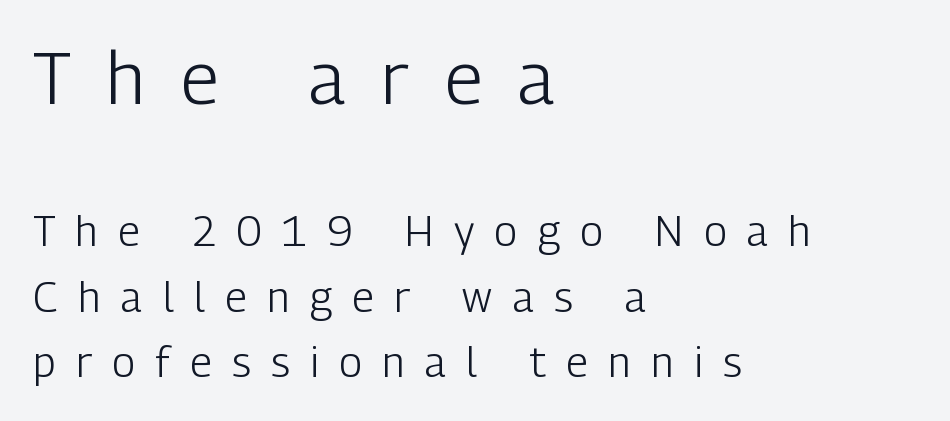
Q: Is the text bold? A: No.
Q: Is the text italic (slanted)? A: No, it is upright.
Q: Is the typeface a serif or a sans-serif typeface? A: Sans-serif.
Q: Is the text underlined? A: No.
Q: How is the paragraph aligned? A: Left-aligned.
Q: Is the spacing between letters normal or unusually wide? A: Unusually wide.
Q: Is the spacing between lines tight, normal or loose? A: Normal.
Q: Which block of text is set in a larger size, the first (top) or the second (bottom)? A: The first (top) one.
Q: Width (condensed, normal, or wide)? A: Condensed.
Q: Stroke contrast? A: Low.
Q: x-height? A: Medium.
Q: Monospaced? A: No.
